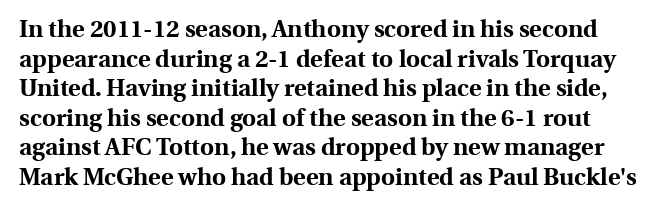
{"italic": "no", "bold": "yes", "underline": "no", "line_spacing_ratio": 1.23, "letter_spacing": "normal", "letter_spacing_em": 0.0, "glyph_px": 24}
